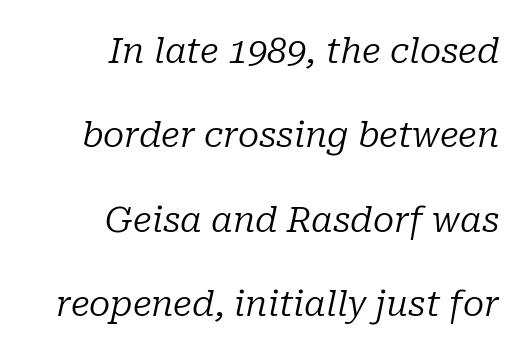
Q: Is the text bold? A: No.
Q: Is the text italic (slanted)? A: Yes, it leans right by about 10 degrees.
Q: Is the typeface a serif or a sans-serif typeface? A: Serif.
Q: Is the text underlined? A: No.
Q: How is the paragraph aligned? A: Right-aligned.
Q: Is the spacing between letters normal or unusually wide? A: Normal.
Q: Is the spacing between lines tight, normal or loose? A: Loose.
Q: Width (condensed, normal, or wide)? A: Normal.
Q: Stroke contrast? A: Low.
Q: x-height? A: Medium.
Q: Monospaced? A: No.
